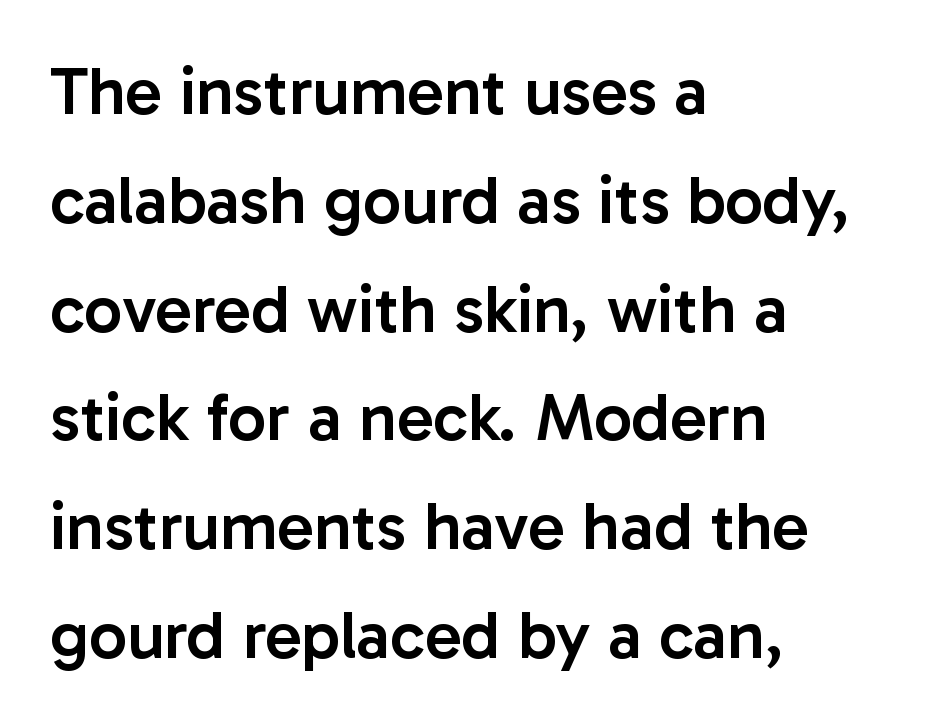
Q: Is the text bold? A: Semi-bold.
Q: Is the text italic (slanted)? A: No, it is upright.
Q: Is the typeface a serif or a sans-serif typeface? A: Sans-serif.
Q: Is the text underlined? A: No.
Q: How is the paragraph aligned? A: Left-aligned.
Q: Is the spacing between letters normal or unusually wide? A: Normal.
Q: Is the spacing between lines tight, normal or loose? A: Normal.
Q: Width (condensed, normal, or wide)? A: Normal.
Q: Stroke contrast? A: Low.
Q: x-height? A: Medium.
Q: Monospaced? A: No.
